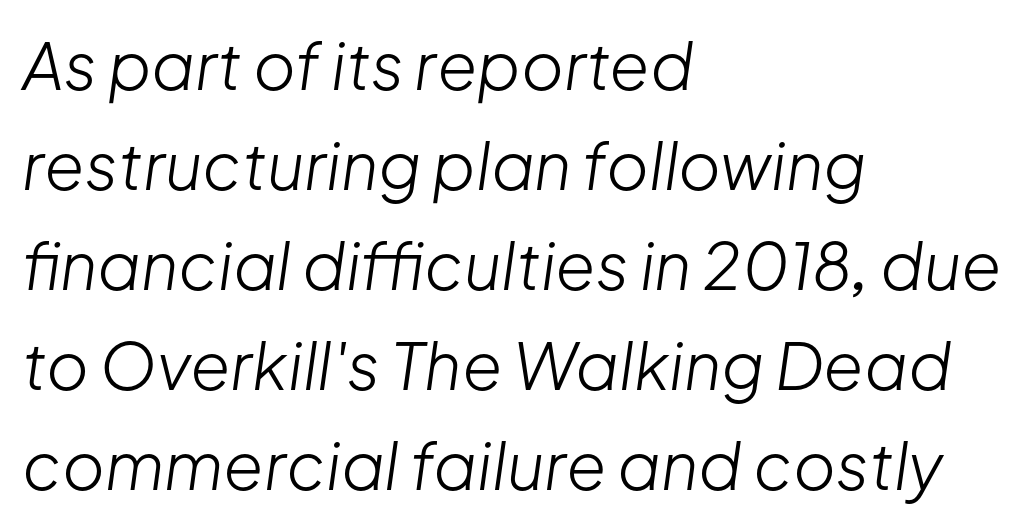
Q: Is the text bold? A: No.
Q: Is the text italic (slanted)? A: Yes, it leans right by about 8 degrees.
Q: Is the text underlined? A: No.
Q: How is the paragraph aligned? A: Left-aligned.
Q: Is the spacing between letters normal or unusually wide? A: Normal.
Q: Is the spacing between lines tight, normal or loose? A: Normal.
Q: Width (condensed, normal, or wide)? A: Normal.
Q: Stroke contrast? A: Low.
Q: x-height? A: Medium.
Q: Monospaced? A: No.
